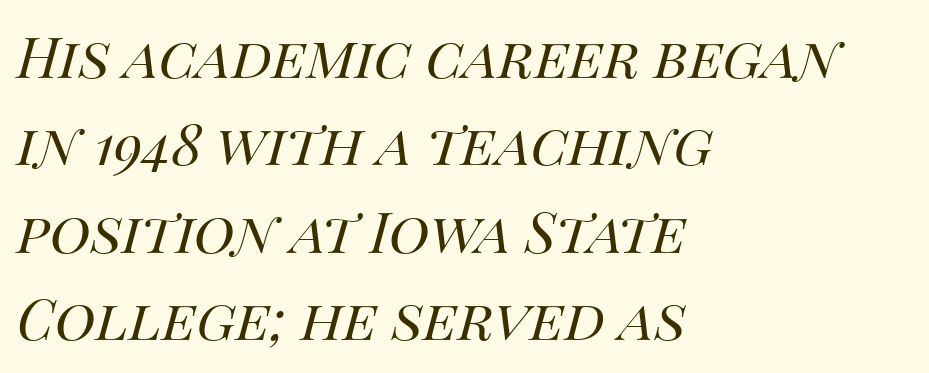
How are the letters spaced? Ordinarily, with no added tracking. The ragged edge is on the right, which tells us the setting is flush left. Heaviness? Minimal to ordinary, like unemphasized prose. You could not count columns in this text — the font is proportionally spaced.
